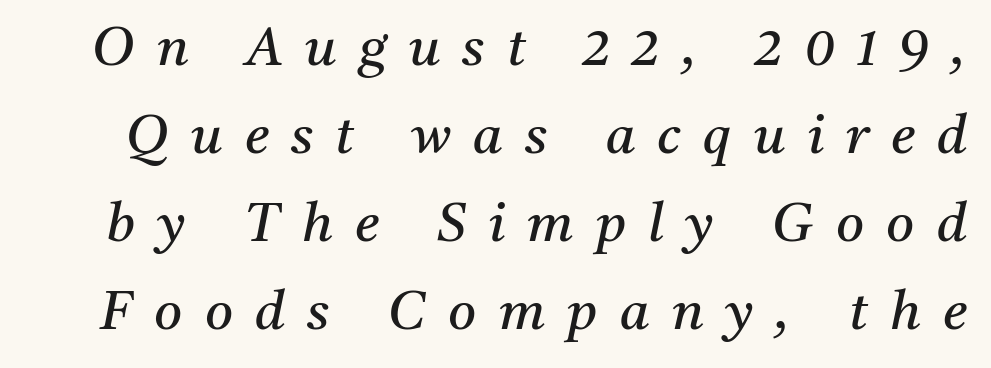
The image shows 54 px regular-weight serif type, italic (leaning right); set normal line spacing (1.63x), unusually wide letter spacing (+0.41 em), not underlined; medium stroke contrast and a medium x-height.
